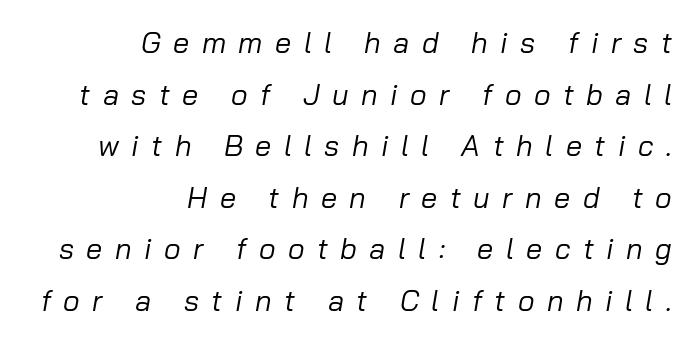
The typography opts for an oblique posture over an upright one. Looks like regular typesetting: each glyph gets only the width it needs. Just letters on the line, the space beneath them empty. A typesetter would call this heavily tracked-out type. These glyphs show unthickened strokes, regular width or finer. Which margin do the lines hug? The right one — the left edge is uneven.
